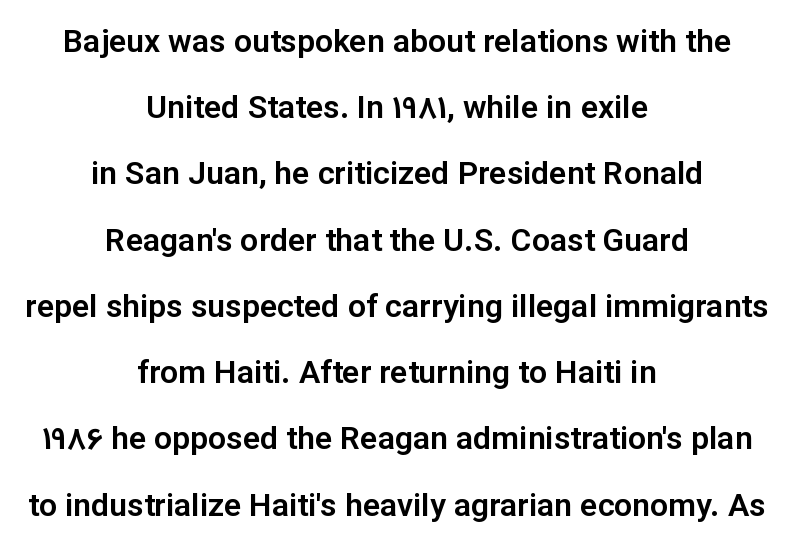
Q: Is the text italic (slanted)? A: No, it is upright.
Q: Is the typeface a serif or a sans-serif typeface? A: Sans-serif.
Q: Is the text underlined? A: No.
Q: How is the paragraph aligned? A: Centered.
Q: Is the spacing between letters normal or unusually wide? A: Normal.
Q: Is the spacing between lines tight, normal or loose? A: Loose.
Q: Width (condensed, normal, or wide)? A: Normal.
Q: Stroke contrast? A: Low.
Q: x-height? A: Medium.
Q: Monospaced? A: No.
